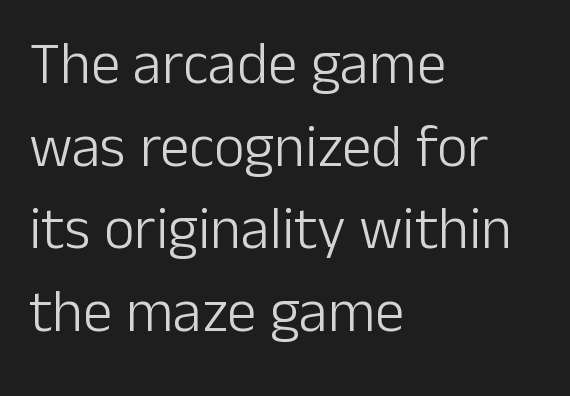
{"serif": "no", "italic": "no", "bold": "no", "weight": "light", "width": "normal", "stroke_contrast": "low", "x_height": "medium", "monospaced": "no", "underline": "no", "align": "left", "line_spacing": "normal", "line_spacing_ratio": 1.4, "letter_spacing": "normal", "letter_spacing_em": 0.0, "glyph_px": 59}
